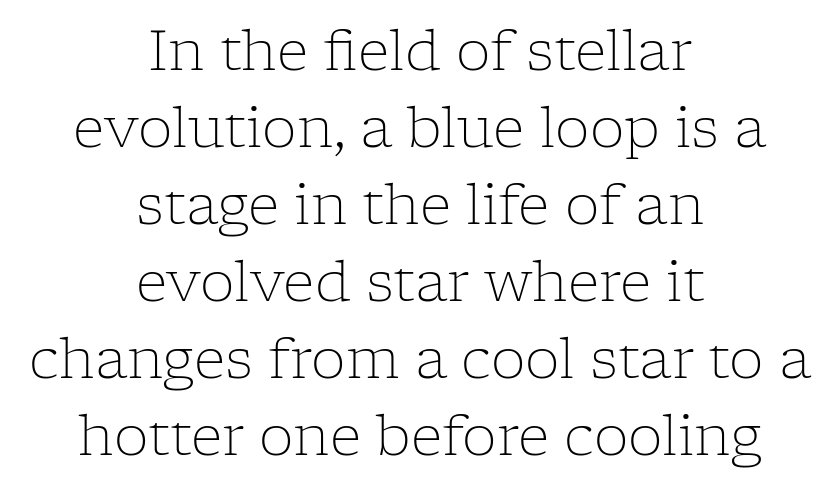
Nope, not italic — everything's standing straight. Unlike a clean sans, this face finishes its strokes with serifs. The lines in this sample share a center point and differ in where they start and stop. Quick note: underline off. Do the characters align in a grid? No, the font is proportional.
